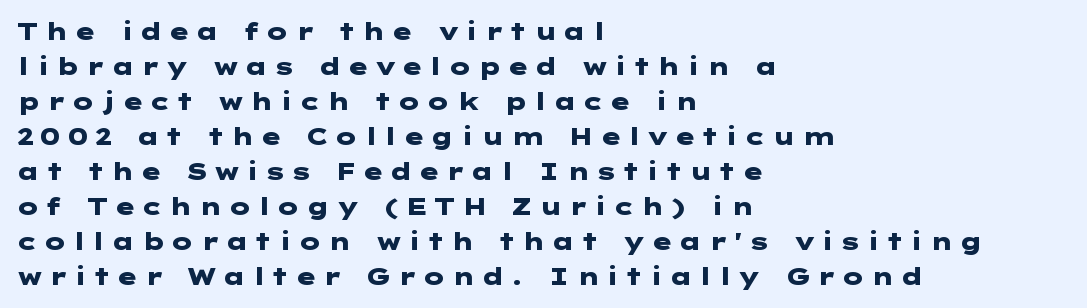
The baseline area is clear. Emphasis by weight is at full strength: bold. The passage shown stacks its lines at a standard gap. Posture: upright roman. How are the letters spaced? Widely, with obvious added tracking.
